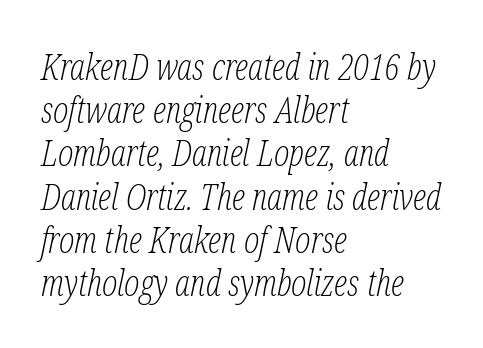
The image shows 36 px light, condensed serif type, italic (leaning right); set left-aligned, line spacing 1.2x, normal letter spacing, not underlined; low stroke contrast and a medium x-height.
